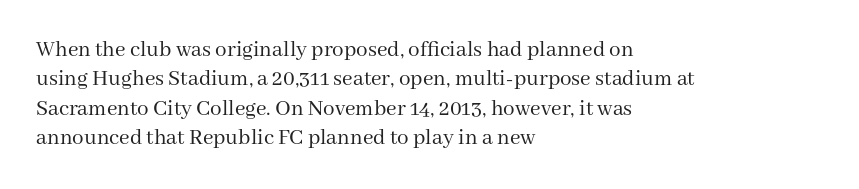
{"italic": "no", "bold": "no", "underline": "no", "align": "left", "line_spacing": "normal", "line_spacing_ratio": 1.28, "letter_spacing": "normal", "letter_spacing_em": 0.0, "glyph_px": 23}
